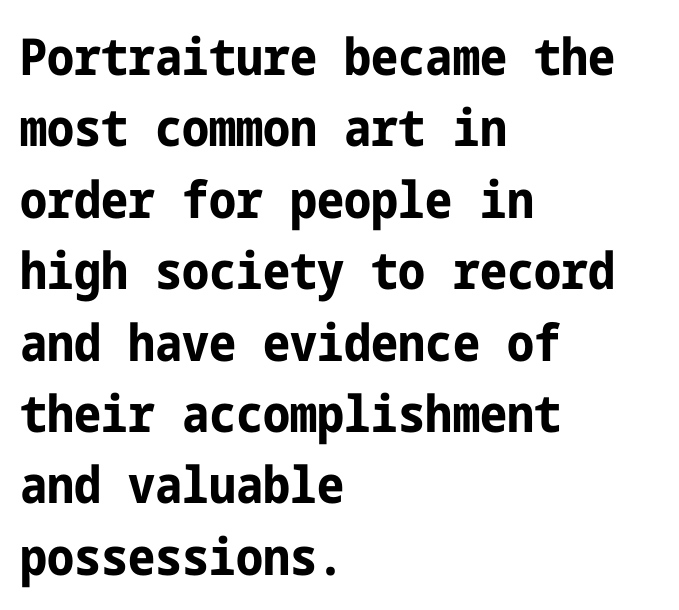
Heavy-handed strokes throughout: this text is bold. Unmarked baselines from the first word to the last. Whoever set this chose a conventional vertical rhythm. Teacher's note: observe the even left margin — that is flush-left alignment. The text was rendered using a sans face with plain stroke endings.
